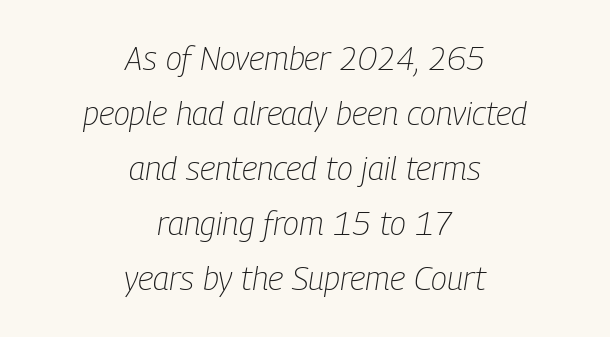
The image shows 33 px light, condensed type, italic (leaning right); set centered, normal line spacing (1.67x), normal letter spacing, not underlined; low stroke contrast and a medium x-height.
